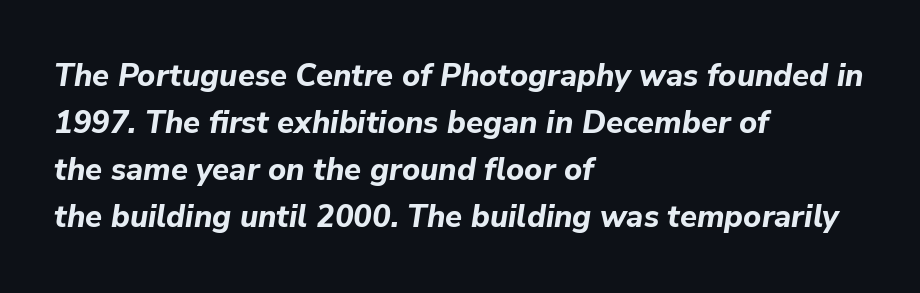
The glyphs look as if they've been sheared to an angle. The string is rendered with underlining switched off. The tracking reads as untouched default to a designer's eye. The face used here is proportionally spaced, like ordinary book or web type. Heft: maximum for text — a bold.
